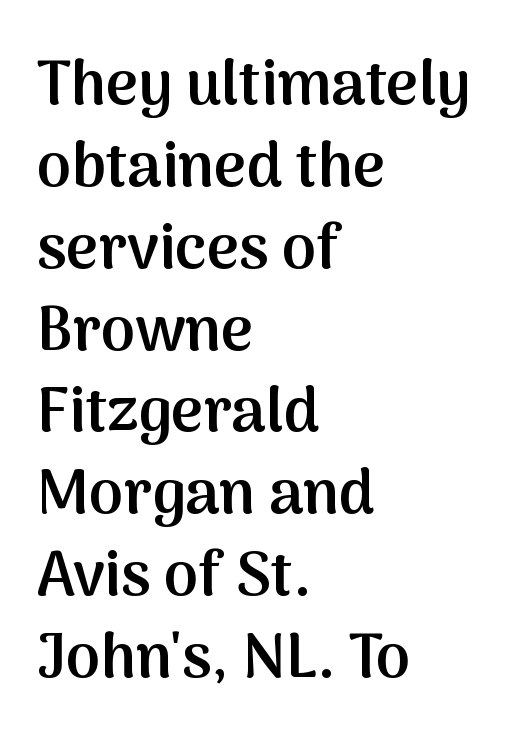
{"serif": "no", "italic": "no", "bold": "semi", "weight": "semibold", "width": "normal", "stroke_contrast": "medium", "x_height": "medium", "monospaced": "no", "underline": "no", "align": "left", "line_spacing": "normal", "line_spacing_ratio": 1.32, "letter_spacing": "normal", "letter_spacing_em": 0.0, "glyph_px": 62}
